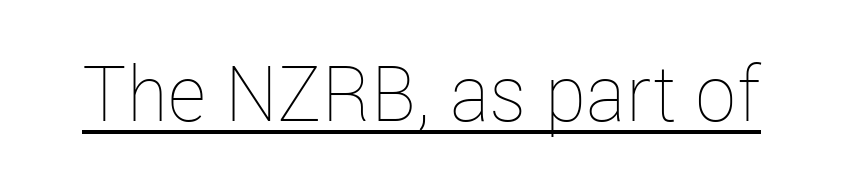
{"italic": "no", "bold": "no", "weight": "thin", "width": "condensed", "stroke_contrast": "low", "x_height": "medium", "monospaced": "no", "underline": "yes", "letter_spacing": "normal", "letter_spacing_em": 0.0, "glyph_px": 77}
